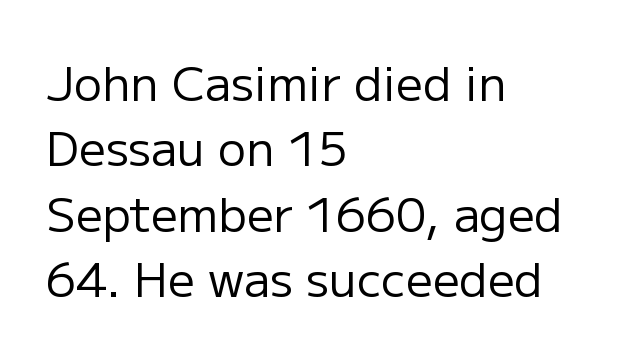
The image shows 47 px regular-weight sans-serif type, upright; set left-aligned, normal line spacing (1.39x), normal letter spacing, not underlined; low stroke contrast and a medium x-height.
